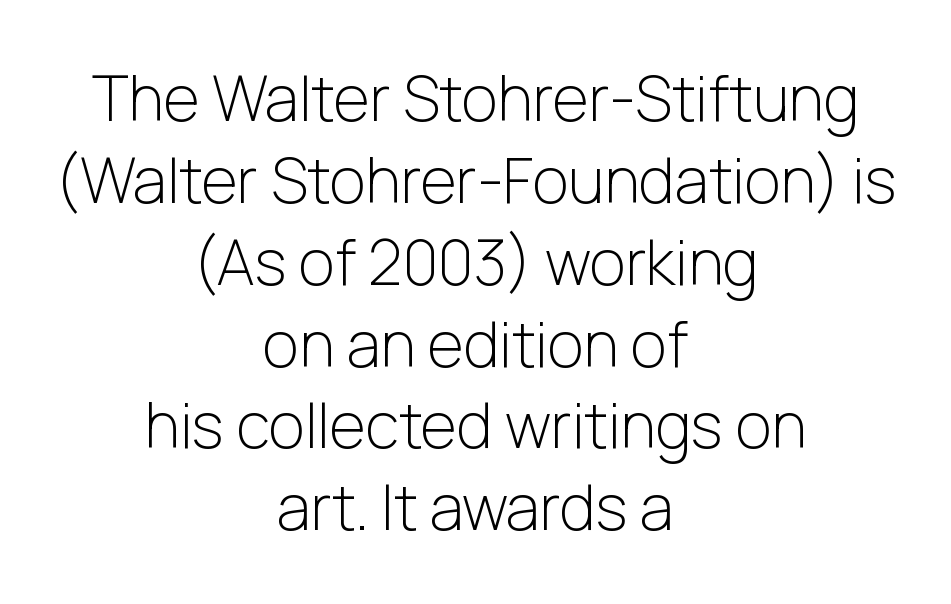
The characters are drawn with everyday or finer stroke widths. Short note: letters normally spaced. This block has exactly the height ordinary leading produces. The face used here is proportionally spaced, like ordinary book or web type.
